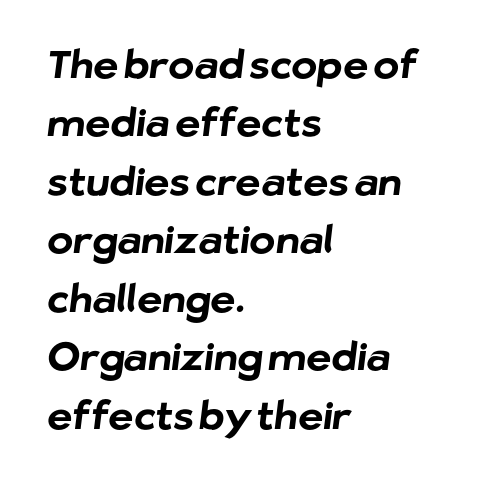
Typographically, this falls in the sans-serif category. There is no visible air inserted between adjacent glyphs. Lines of text with bare space underneath. If you drew a ruler down the left edge, every line would touch it. This sample has the flowing, uneven cadence of proportional lettering.
